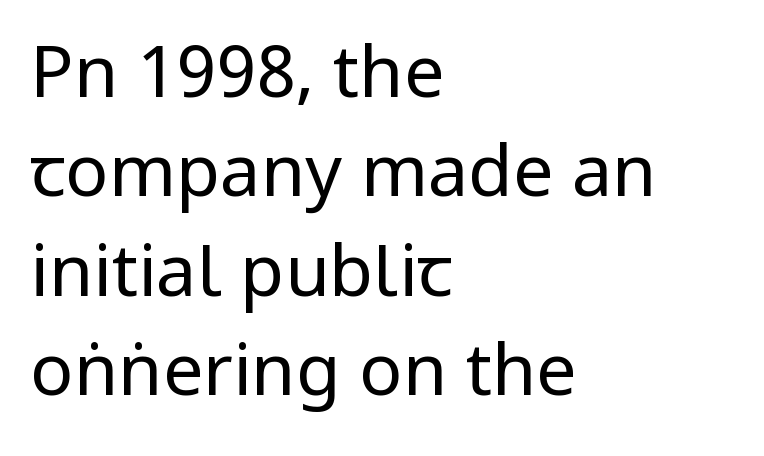
Q: Is the text bold? A: No.
Q: Is the text italic (slanted)? A: No, it is upright.
Q: Is the typeface a serif or a sans-serif typeface? A: Sans-serif.
Q: Is the text underlined? A: No.
Q: How is the paragraph aligned? A: Left-aligned.
Q: Is the spacing between letters normal or unusually wide? A: Normal.
Q: Is the spacing between lines tight, normal or loose? A: Normal.
Q: Width (condensed, normal, or wide)? A: Condensed.
Q: Stroke contrast? A: Low.
Q: x-height? A: Large.
Q: Monospaced? A: No.
